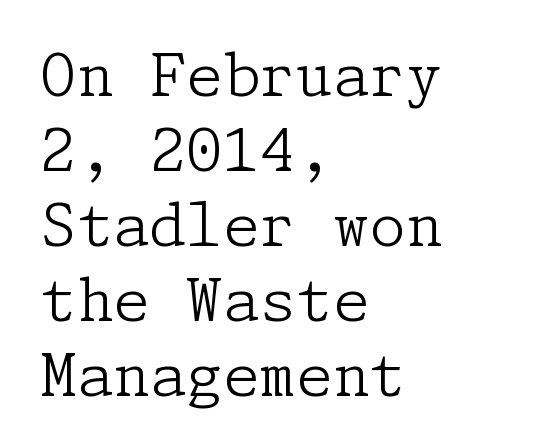
Weight: regular or lighter. How are the letters spaced? Ordinarily, with no added tracking. To sum up the face: it has serifs. Is there much room between lines? A standard amount, neither cramped nor airy. The strip under each line holds only bare page.
